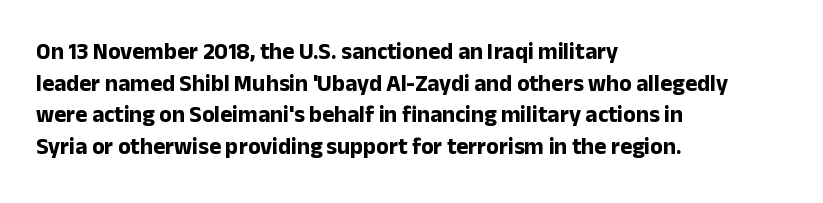
The image shows 23 px bold type, upright; set left-aligned, normal line spacing (1.37x), normal letter spacing, not underlined.
